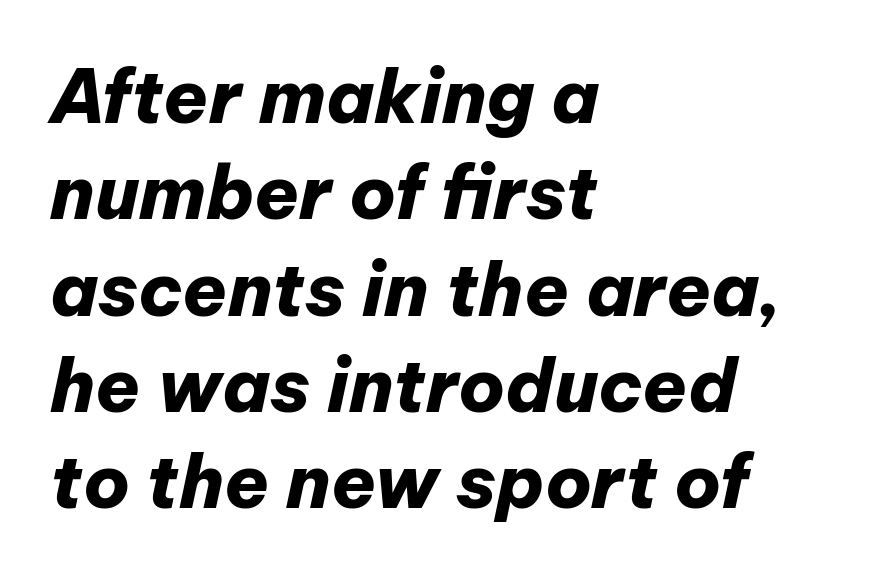
Q: Is the text bold? A: Yes.
Q: Is the text italic (slanted)? A: Yes, it leans right by about 12 degrees.
Q: Is the text underlined? A: No.
Q: How is the paragraph aligned? A: Left-aligned.
Q: Is the spacing between letters normal or unusually wide? A: Normal.
Q: Is the spacing between lines tight, normal or loose? A: Normal.
Q: Width (condensed, normal, or wide)? A: Normal.
Q: Stroke contrast? A: Low.
Q: x-height? A: Medium.
Q: Monospaced? A: No.
